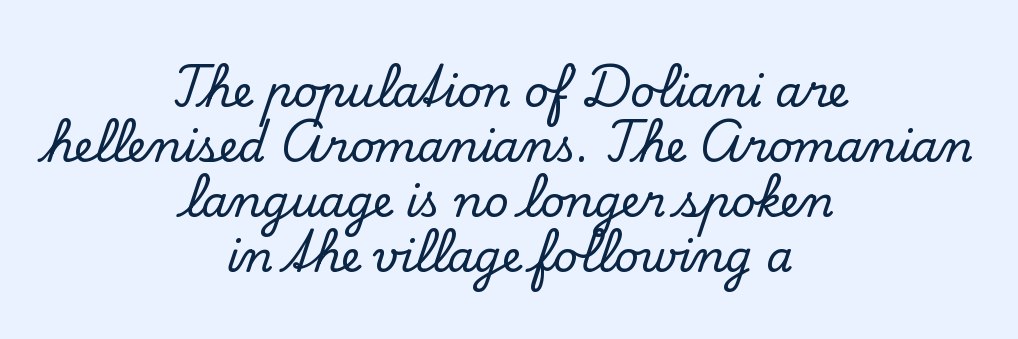
The image shows 43 px serif type; set centered, normal line spacing (1.28x), normal letter spacing, not underlined; low stroke contrast and a small x-height.
